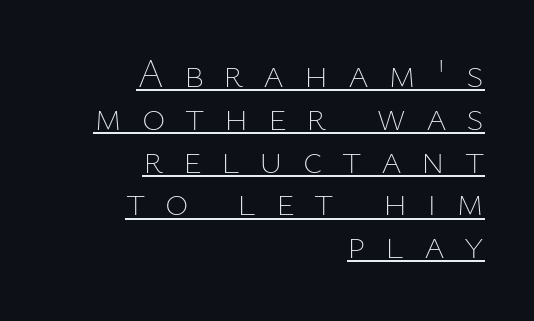
The axis of the letterforms is exactly vertical. Observe the wide spacing: letters keep a clear distance from each other. The line-height multiplier appears low, near solid setting. The weight tops out at a normal text grade. Is this a fixed-width face? No — the glyphs have proportional, varying widths.
